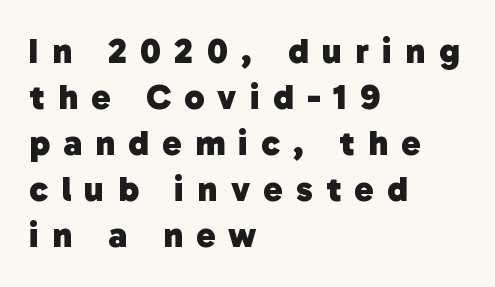
{"serif": "no", "bold": "yes", "weight": "heavy", "width": "normal", "stroke_contrast": "low", "x_height": "medium", "monospaced": "no", "underline": "no", "align": "left", "line_spacing": "normal", "line_spacing_ratio": 1.28, "letter_spacing": "wide", "letter_spacing_em": 0.37, "glyph_px": 36}
